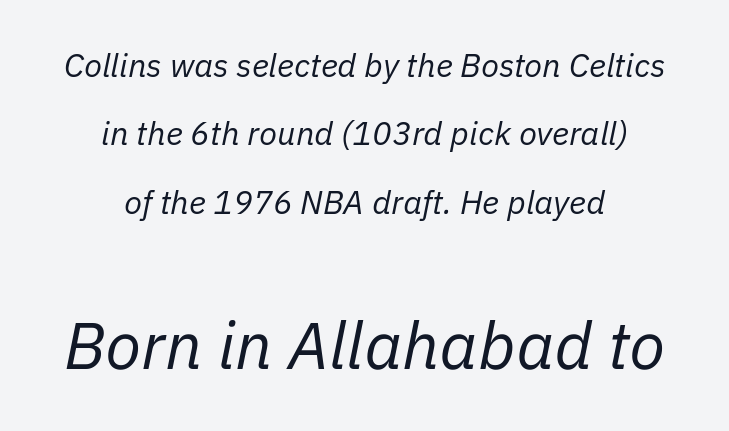
The specimen omits any rule beneath the text block's lines. Honestly, the letter spacing is just normal — you wouldn't notice it. On a weight scale, this lands at 450 or below. Here the second block reads like a headline and the first like body copy. Loosely led — the rows are spread out.
